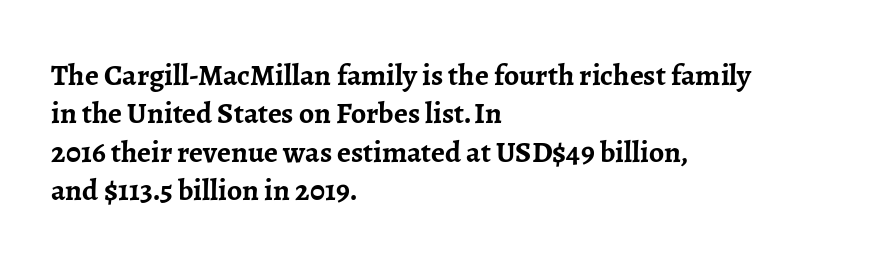
These lines keep a tight, regular rhythm from letter to letter. The ragged edge is on the right, which tells us the setting is flush left. Do the characters align in a grid? No, the font is proportional. Examine the stroke ends and you'll spot serifs.
